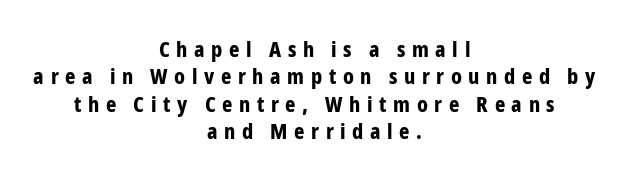
The image shows 22 px bold type, upright; set centered, line spacing 1.24x, unusually wide letter spacing (+0.3 em), not underlined.
